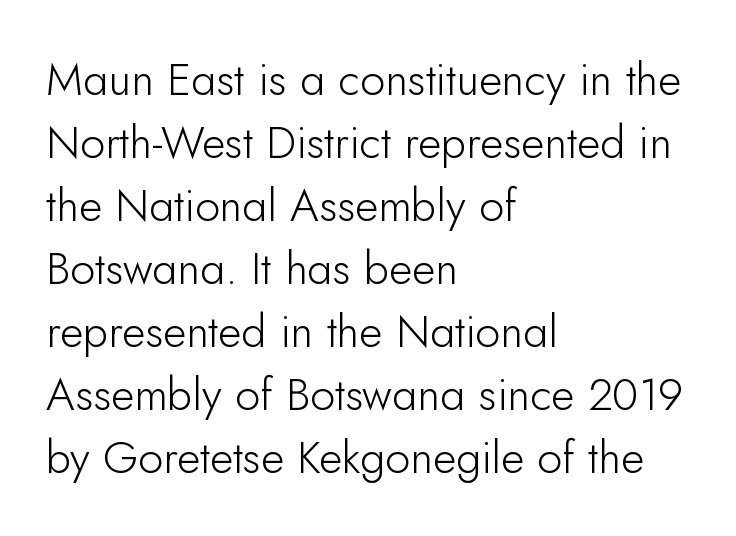
Heft: none added — not bold. Just letters on the line, the space beneath them empty. A sans-serif font was chosen for this passage. Each new line begins a customary step beneath the previous one. This sample has the flowing, uneven cadence of proportional lettering.
